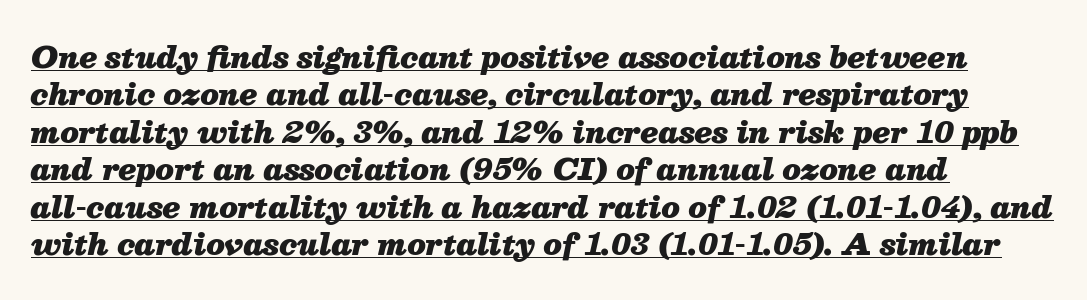
A student would call this left alignment; a typographer would say flush left, rag right. This sample uses plain, unmodified letter spacing. Is there much room between lines? A standard amount, neither cramped nor airy. Is this a fixed-width face? No — the glyphs have proportional, varying widths.
